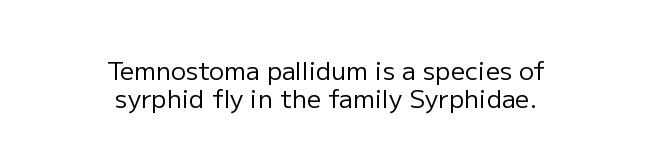
{"italic": "no", "bold": "no", "underline": "no", "align": "center", "line_spacing": "tight", "line_spacing_ratio": 1.13, "letter_spacing": "normal", "letter_spacing_em": 0.0, "glyph_px": 25}
